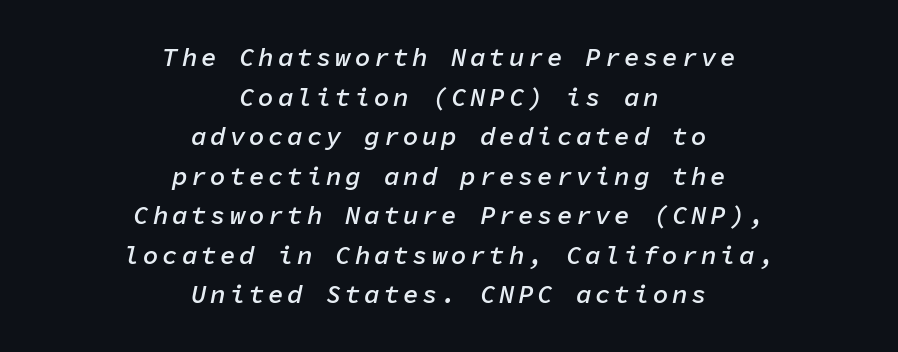
{"italic": "yes", "lean": "right", "slant_degrees": 11, "bold": "semi", "underline": "no", "align": "center", "line_spacing": "normal", "line_spacing_ratio": 1.52, "glyph_px": 26}
